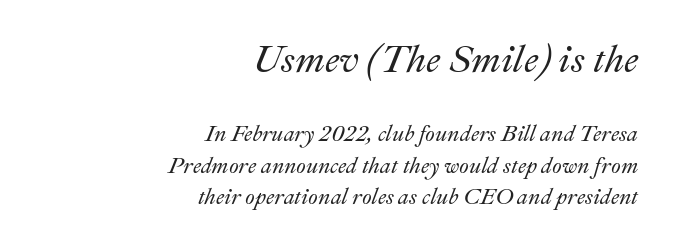
Q: Is the text italic (slanted)? A: Yes, it leans right by about 22 degrees.
Q: Is the text underlined? A: No.
Q: How is the paragraph aligned? A: Right-aligned.
Q: Is the spacing between letters normal or unusually wide? A: Normal.
Q: Is the spacing between lines tight, normal or loose? A: Normal.
Q: Which block of text is set in a larger size, the first (top) or the second (bottom)? A: The first (top) one.
Q: Width (condensed, normal, or wide)? A: Normal.
Q: Stroke contrast? A: Medium.
Q: x-height? A: Small.
Q: Monospaced? A: No.
